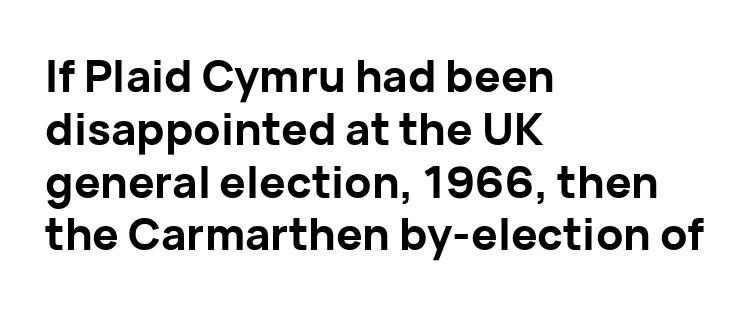
{"serif": "no", "italic": "no", "bold": "yes", "weight": "bold", "width": "normal", "stroke_contrast": "low", "x_height": "medium", "monospaced": "no", "underline": "no", "align": "left", "line_spacing_ratio": 1.2, "letter_spacing": "normal", "letter_spacing_em": 0.0, "glyph_px": 44}
